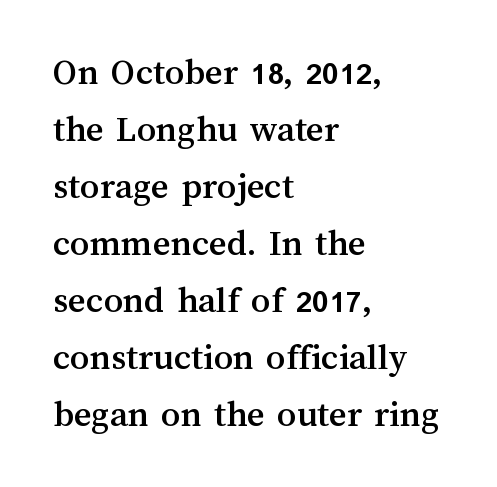
The image shows 38 px text type, upright; set left-aligned, normal line spacing (1.5x), normal letter spacing, not underlined; medium stroke contrast and a medium x-height.
